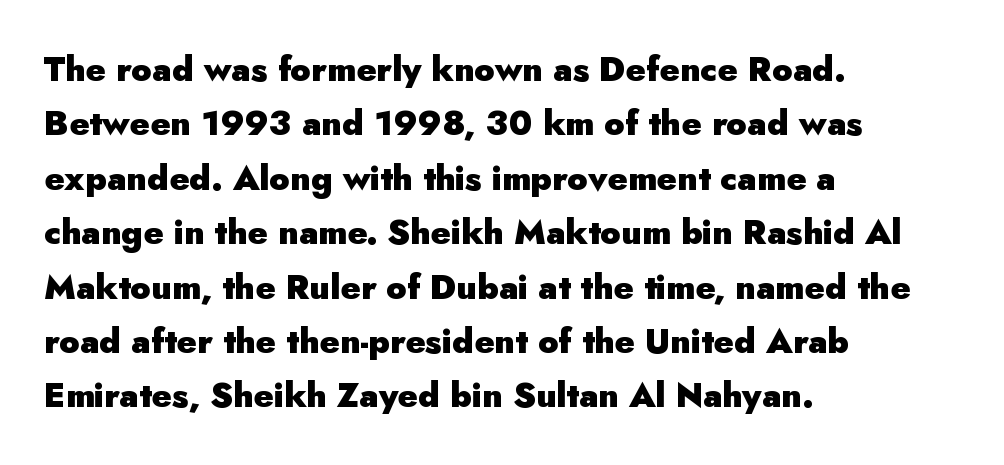
Q: Is the text bold? A: Yes.
Q: Is the text italic (slanted)? A: No, it is upright.
Q: Is the typeface a serif or a sans-serif typeface? A: Sans-serif.
Q: Is the text underlined? A: No.
Q: How is the paragraph aligned? A: Left-aligned.
Q: Is the spacing between letters normal or unusually wide? A: Normal.
Q: Is the spacing between lines tight, normal or loose? A: Normal.
Q: Width (condensed, normal, or wide)? A: Normal.
Q: Stroke contrast? A: Low.
Q: x-height? A: Small.
Q: Monospaced? A: No.
